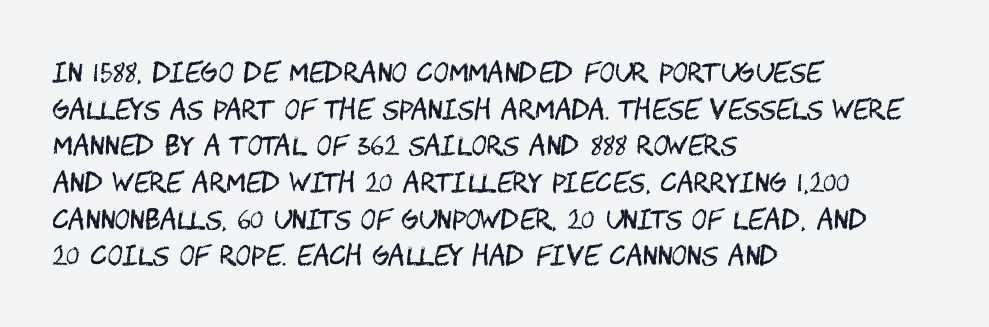
Q: Is the text bold? A: No.
Q: Is the text italic (slanted)? A: No, it is upright.
Q: Is the text underlined? A: No.
Q: How is the paragraph aligned? A: Left-aligned.
Q: Is the spacing between letters normal or unusually wide? A: Normal.
Q: Is the spacing between lines tight, normal or loose? A: Normal.
